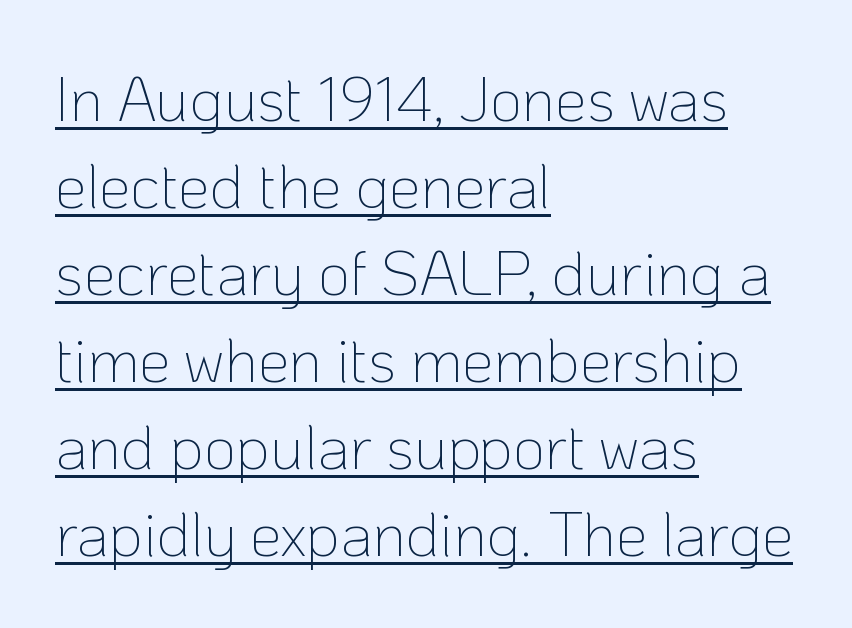
The image shows 63 px thin sans-serif type, upright; set left-aligned, normal line spacing (1.38x), normal letter spacing, underlined; low stroke contrast and a medium x-height.
